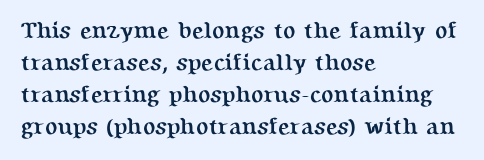
The image shows 23 px bold type, upright; set left-aligned, normal line spacing (1.39x), normal letter spacing, not underlined.
